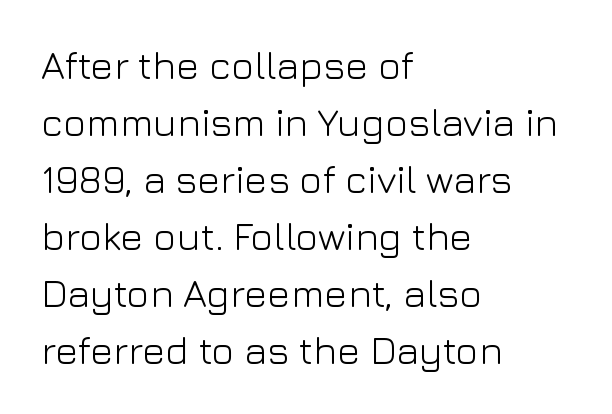
Leftover space on each line is placed entirely after the last word. It's the straight-up-and-down kind of type. How are the letters spaced? Ordinarily, with no added tracking. To sum up the face: it is a sans, with no serifs. Letters rest on an invisible, unmarked baseline.
